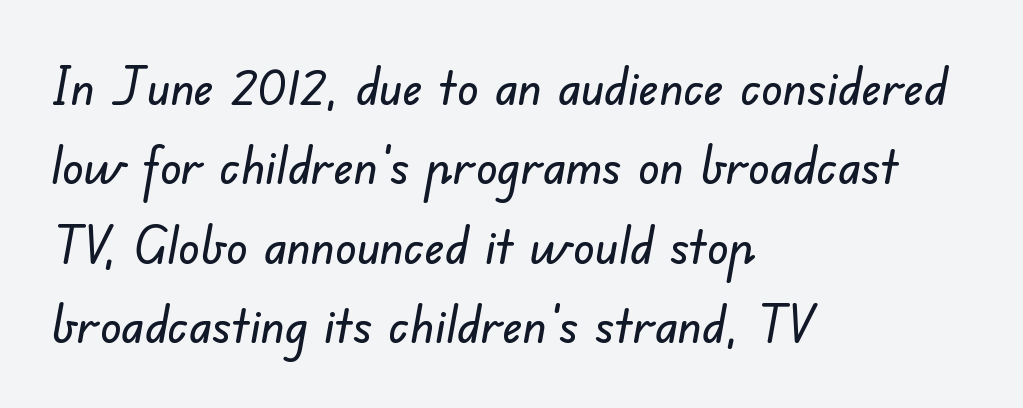
{"serif": "no", "width": "normal", "stroke_contrast": "low", "x_height": "small", "monospaced": "no", "underline": "no", "align": "left", "line_spacing": "normal", "line_spacing_ratio": 1.5, "letter_spacing": "normal", "letter_spacing_em": 0.0, "glyph_px": 53}
